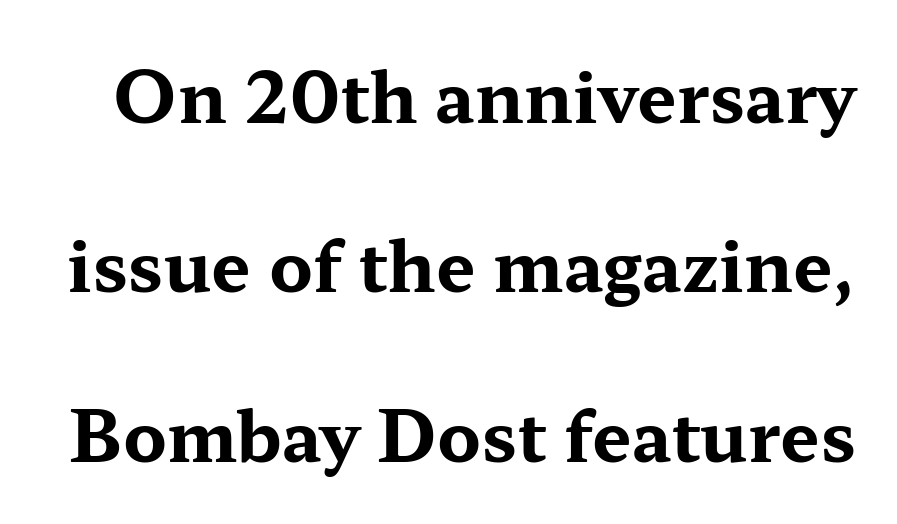
The image shows 70 px bold, wide serif type, upright; set loose line spacing (2.42x), normal letter spacing, not underlined; medium stroke contrast and a medium x-height.
